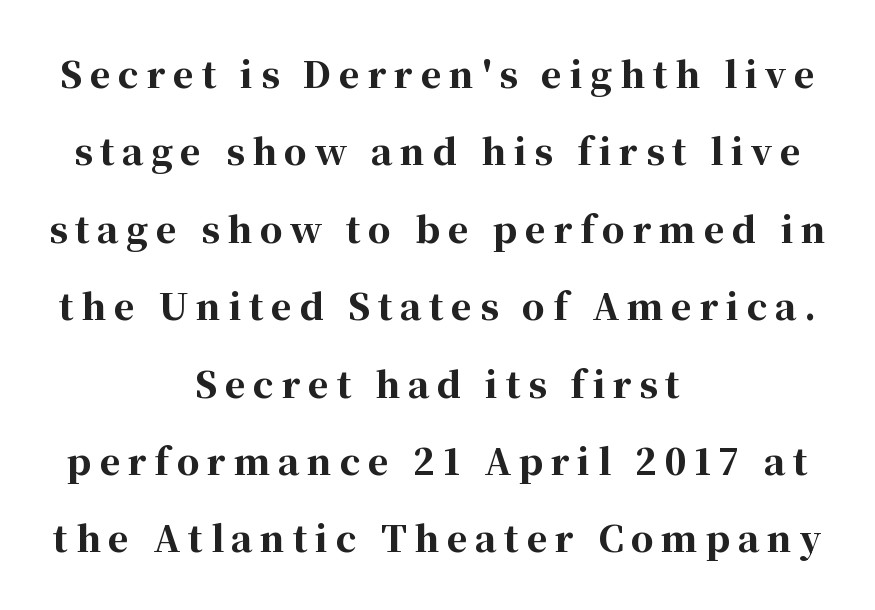
Summary of vertical rhythm: relaxed, with wide interline spacing. Bare-footed words on every line. Centered paragraph, ragged on both sides. Unlike italic type, these characters show no tilt at all. The glyphs have the mass of a bold cut. Each word looks stretched out because of the extra space between its letters.
